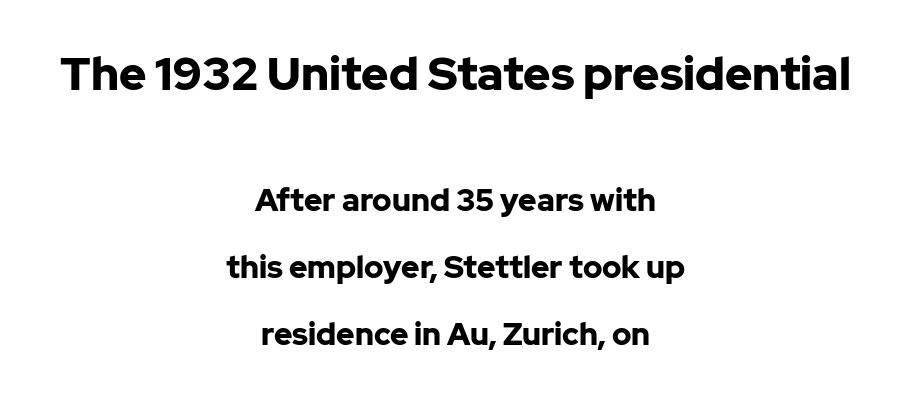
The image shows 46 px bold sans-serif type, upright; set centered, loose line spacing (2.16x), normal letter spacing, not underlined; the first (top) block is 1.48x larger; low stroke contrast and a medium x-height.
